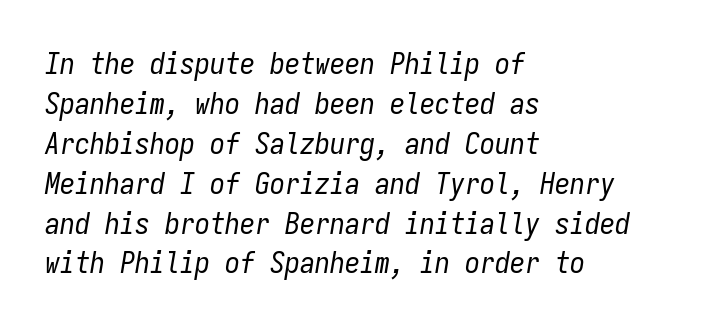
Q: Is the text bold? A: No.
Q: Is the text italic (slanted)? A: Yes, it leans right by about 9 degrees.
Q: Is the text underlined? A: No.
Q: How is the paragraph aligned? A: Left-aligned.
Q: Is the spacing between letters normal or unusually wide? A: Normal.
Q: Is the spacing between lines tight, normal or loose? A: Normal.
Q: Width (condensed, normal, or wide)? A: Condensed.
Q: Stroke contrast? A: Low.
Q: x-height? A: Medium.
Q: Monospaced? A: Yes.
